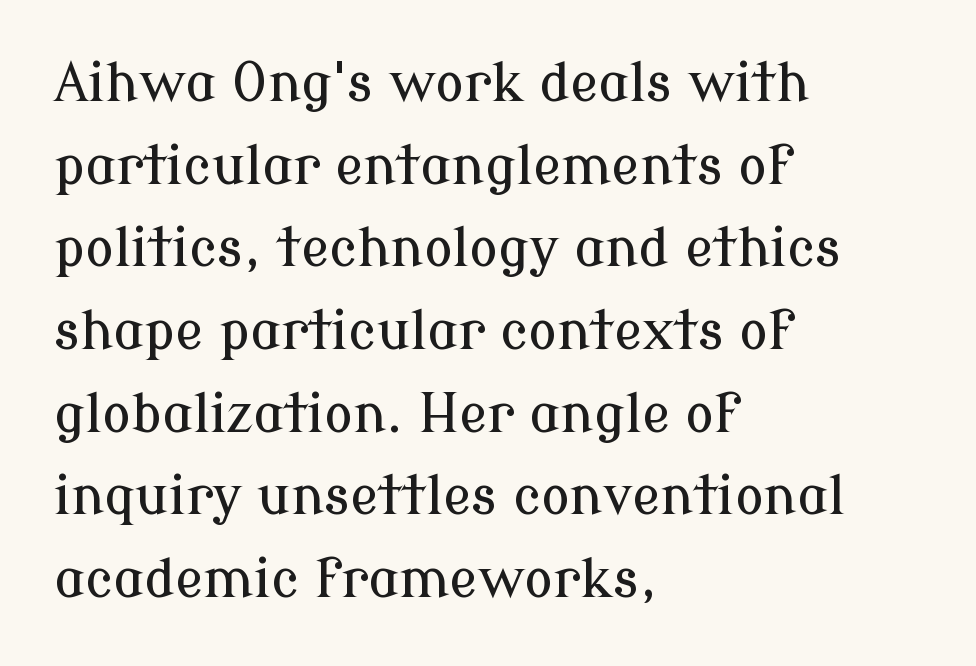
Q: Is the text italic (slanted)? A: No, it is upright.
Q: Is the typeface a serif or a sans-serif typeface? A: Serif.
Q: Is the text underlined? A: No.
Q: How is the paragraph aligned? A: Left-aligned.
Q: Is the spacing between letters normal or unusually wide? A: Normal.
Q: Is the spacing between lines tight, normal or loose? A: Normal.
Q: Width (condensed, normal, or wide)? A: Normal.
Q: Stroke contrast? A: Low.
Q: x-height? A: Medium.
Q: Monospaced? A: No.
